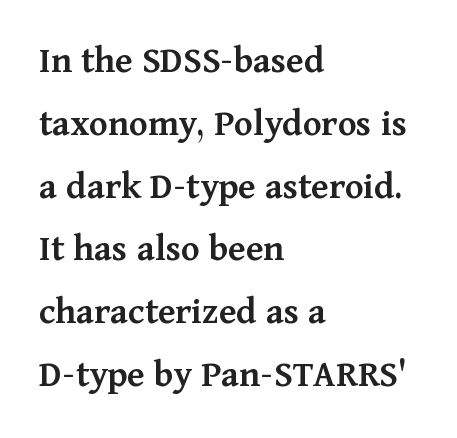
The image shows 39 px semibold serif type, upright; set left-aligned, normal line spacing (1.61x), normal letter spacing, not underlined; medium stroke contrast and a medium x-height.
